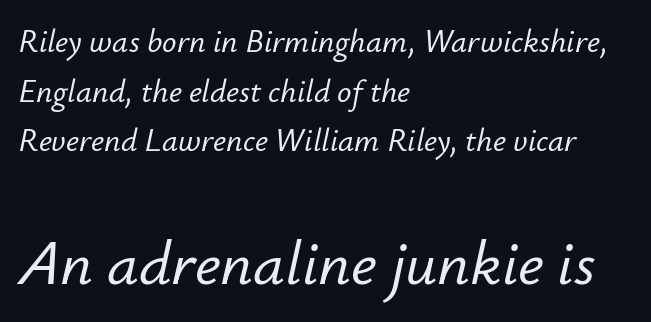
The image shows 63 px text type, italic (leaning right); set left-aligned, normal line spacing (1.55x), normal letter spacing, not underlined; the second (bottom) block is 1.97x larger; low stroke contrast and a small x-height.
